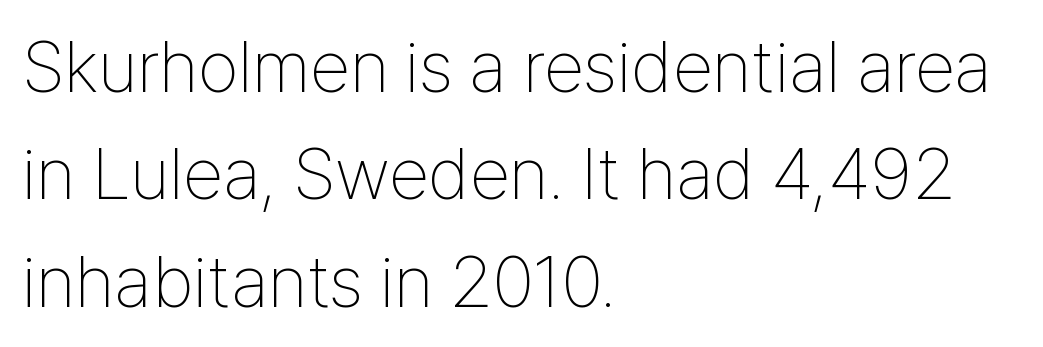
A typesetter would call this zero additional tracking. Note: no serifs on the glyphs. Character widths vary here, with narrow letters taking less room than wide ones. The glyphs are unaccompanied by any horizontal stroke below them.
